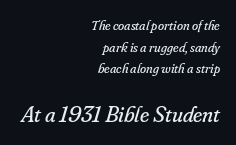
{"italic": "yes", "lean": "right", "slant_degrees": 16, "bold": "no", "underline": "no", "align": "right", "line_spacing": "normal", "line_spacing_ratio": 1.54, "letter_spacing": "normal", "letter_spacing_em": 0.0, "larger_block": "second", "size_ratio": 1.64, "glyph_px": 23}
